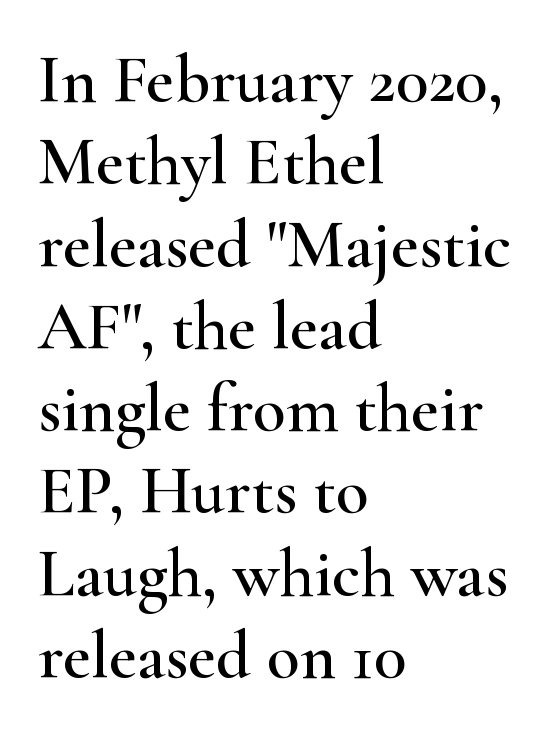
{"serif": "yes", "italic": "no", "width": "wide", "stroke_contrast": "high", "x_height": "small", "monospaced": "no", "underline": "no", "align": "left", "line_spacing_ratio": 1.21, "letter_spacing": "normal", "letter_spacing_em": 0.0, "glyph_px": 68}
